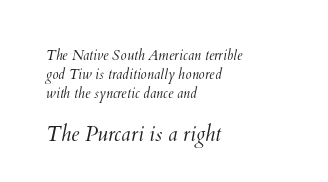
The rendering anchors every line to the left-hand side. Is the letter spacing exaggerated? No — it looks like the ordinary default. The passage shown is not bold in any degree. Look at the glyph heights: the lower group is clearly the bigger setting.
